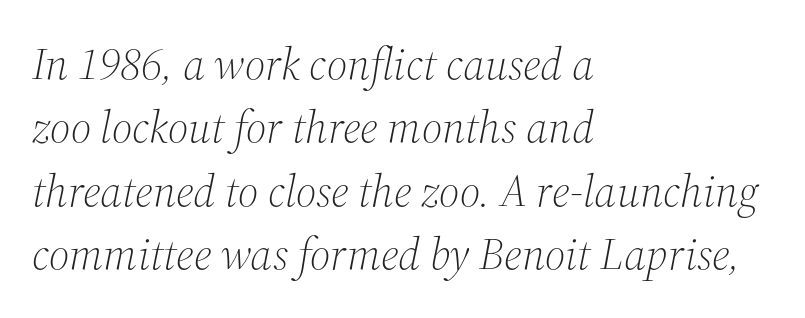
The image shows 45 px light serif type, italic (leaning right); set left-aligned, normal line spacing (1.41x), normal letter spacing, not underlined; medium stroke contrast and a medium x-height.
